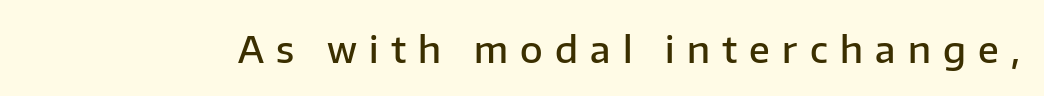
The image shows 37 px semibold sans-serif type, upright; set unusually wide letter spacing (+0.33 em), not underlined; low stroke contrast and a medium x-height.
